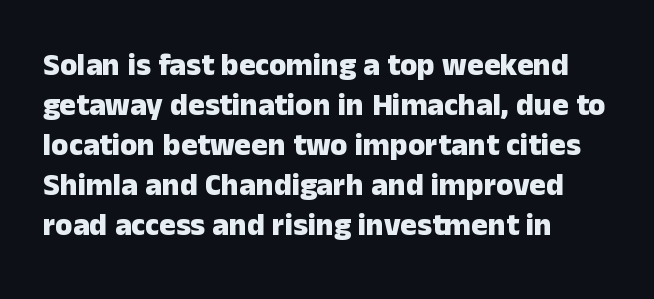
Q: Is the text bold? A: Yes.
Q: Is the text italic (slanted)? A: No, it is upright.
Q: Is the typeface a serif or a sans-serif typeface? A: Sans-serif.
Q: Is the text underlined? A: No.
Q: How is the paragraph aligned? A: Left-aligned.
Q: Is the spacing between letters normal or unusually wide? A: Normal.
Q: Is the spacing between lines tight, normal or loose? A: Normal.
Q: Width (condensed, normal, or wide)? A: Normal.
Q: Stroke contrast? A: Low.
Q: x-height? A: Medium.
Q: Monospaced? A: No.
